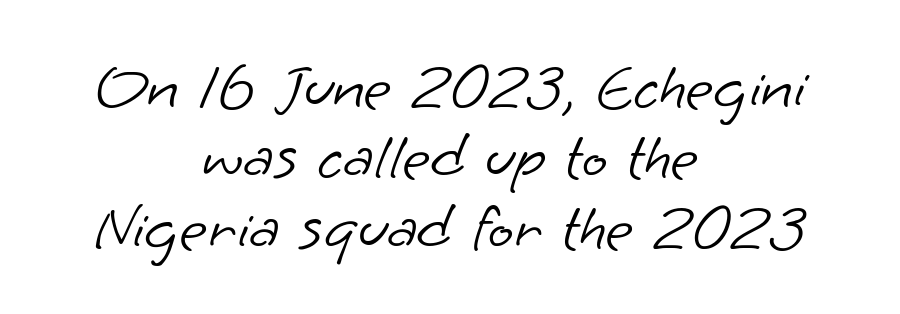
{"serif": "no", "bold": "no", "weight": "light", "width": "normal", "stroke_contrast": "low", "x_height": "small", "monospaced": "no", "underline": "no", "align": "center", "line_spacing": "tight", "line_spacing_ratio": 1.05, "letter_spacing": "normal", "letter_spacing_em": 0.0, "glyph_px": 67}
